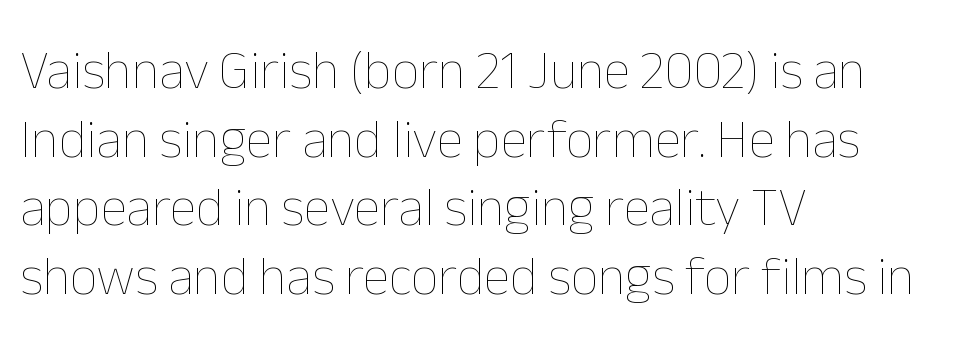
Q: Is the text bold? A: No.
Q: Is the text italic (slanted)? A: No, it is upright.
Q: Is the text underlined? A: No.
Q: How is the paragraph aligned? A: Left-aligned.
Q: Is the spacing between letters normal or unusually wide? A: Normal.
Q: Is the spacing between lines tight, normal or loose? A: Normal.
Q: Width (condensed, normal, or wide)? A: Normal.
Q: Stroke contrast? A: Low.
Q: x-height? A: Medium.
Q: Monospaced? A: No.
